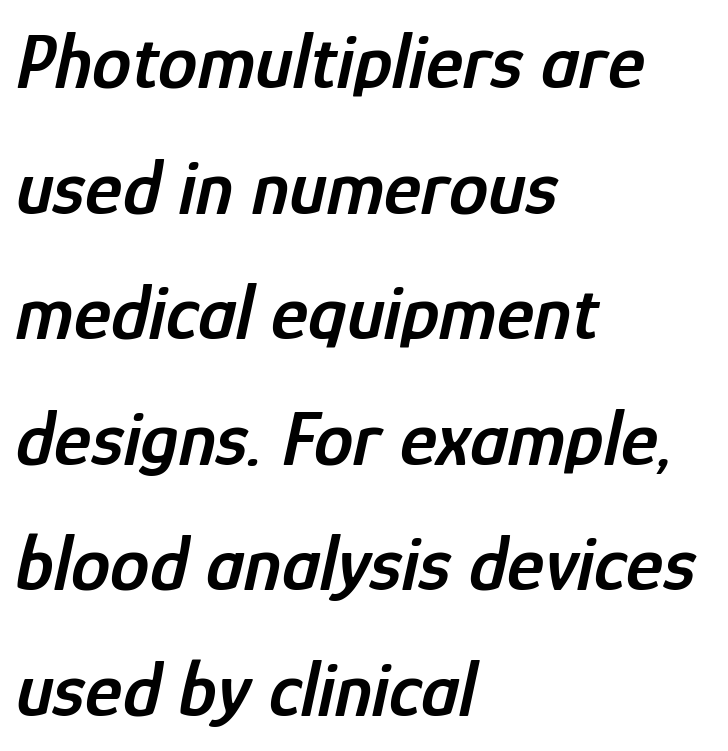
Letters rest on an invisible, unmarked baseline. The rendering uses natural spacing where letterforms have individual widths. What weight is shown? A semibold, between regular and bold. Looking at the ascenders, they clearly lean. This sample keeps an unexceptional amount of space between lines. The passage is arranged the way most books set body copy — flush left.
